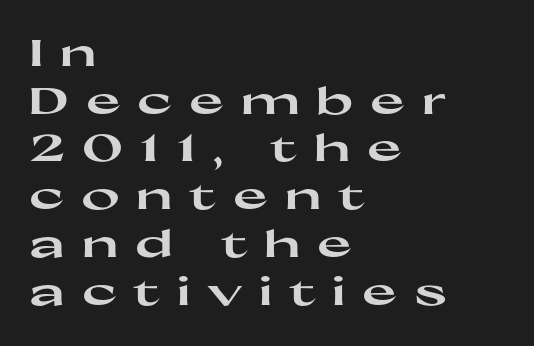
Q: Is the text bold? A: Yes.
Q: Is the text italic (slanted)? A: No, it is upright.
Q: Is the typeface a serif or a sans-serif typeface? A: Sans-serif.
Q: Is the text underlined? A: No.
Q: How is the paragraph aligned? A: Left-aligned.
Q: Is the spacing between letters normal or unusually wide? A: Unusually wide.
Q: Is the spacing between lines tight, normal or loose? A: Normal.
Q: Width (condensed, normal, or wide)? A: Wide.
Q: Stroke contrast? A: High.
Q: x-height? A: Medium.
Q: Monospaced? A: No.
